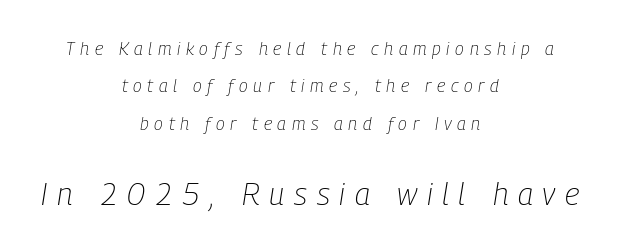
Q: Is the text bold? A: No.
Q: Is the text italic (slanted)? A: Yes, it leans right by about 9 degrees.
Q: Is the text underlined? A: No.
Q: How is the paragraph aligned? A: Centered.
Q: Is the spacing between letters normal or unusually wide? A: Unusually wide.
Q: Is the spacing between lines tight, normal or loose? A: Loose.
Q: Which block of text is set in a larger size, the first (top) or the second (bottom)? A: The second (bottom) one.
Q: Width (condensed, normal, or wide)? A: Condensed.
Q: Stroke contrast? A: Low.
Q: x-height? A: Medium.
Q: Monospaced? A: No.
